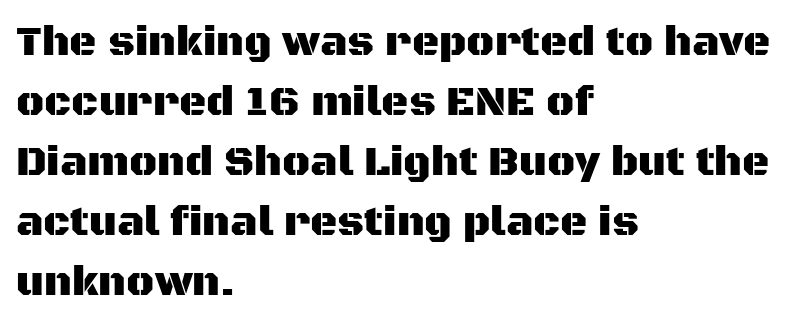
{"serif": "no", "italic": "no", "width": "normal", "stroke_contrast": "medium", "x_height": "large", "monospaced": "no", "underline": "no", "align": "left", "line_spacing": "normal", "line_spacing_ratio": 1.43, "letter_spacing": "normal", "letter_spacing_em": 0.0, "glyph_px": 42}
